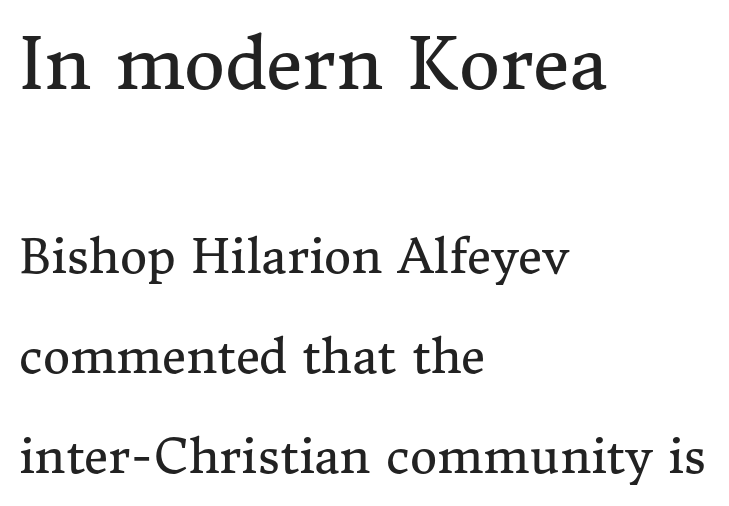
{"serif": "yes", "italic": "no", "bold": "no", "weight": "regular", "width": "normal", "stroke_contrast": "medium", "x_height": "medium", "monospaced": "no", "underline": "no", "align": "left", "line_spacing": "loose", "line_spacing_ratio": 2.13, "letter_spacing": "normal", "letter_spacing_em": 0.0, "larger_block": "first", "size_ratio": 1.51, "glyph_px": 71}
